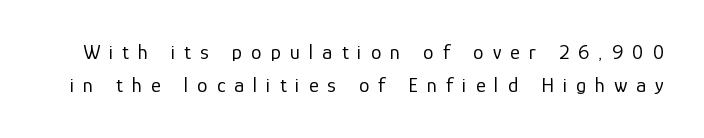
The letters stand upright; this is a roman face. Substantial extra tracking has been applied to these lines. Successive baselines arrive at the customary interval. Is the type heavy? It reads as light-to-regular instead. Lines of text with bare space underneath.
